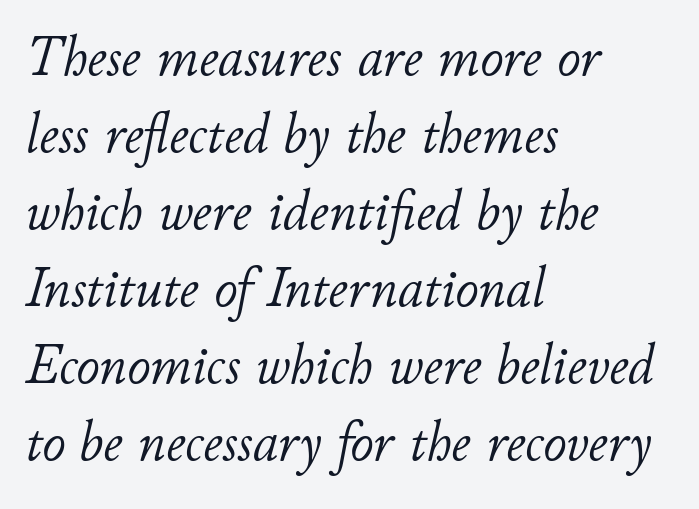
The image shows 57 px light type, italic (leaning right); set left-aligned, normal line spacing (1.35x), normal letter spacing, not underlined; low stroke contrast and a small x-height.
